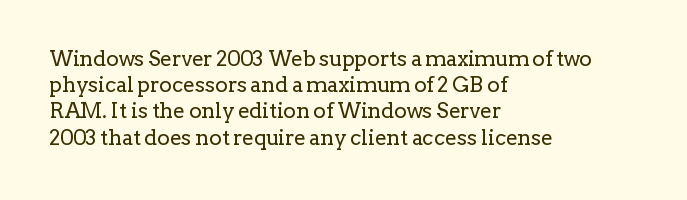
Does extra space separate the letters? No, they use regular spacing. Layout note: lines flush left. The area under the type is left untouched. This reads as an unemphasized weight, regular at the heaviest. This is roman type, the default non-slanted kind. Vertical spacing — default.
